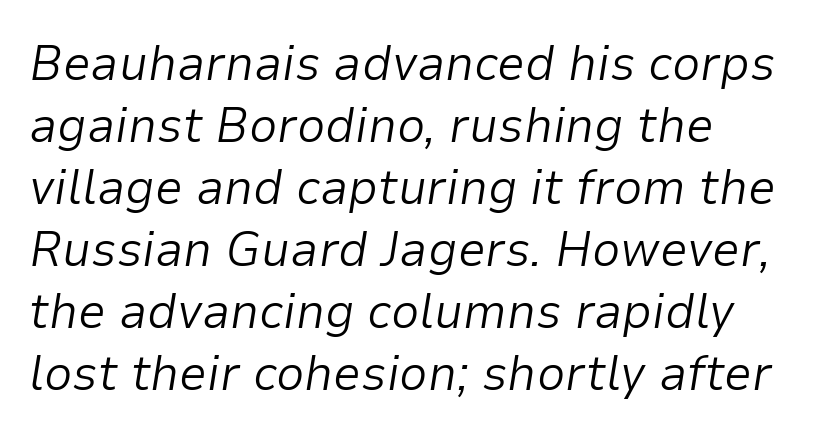
{"italic": "yes", "lean": "right", "slant_degrees": 9, "bold": "no", "weight": "light", "width": "normal", "stroke_contrast": "low", "x_height": "medium", "monospaced": "no", "underline": "no", "align": "left", "line_spacing_ratio": 1.24, "letter_spacing": "normal", "letter_spacing_em": 0.0, "glyph_px": 50}
